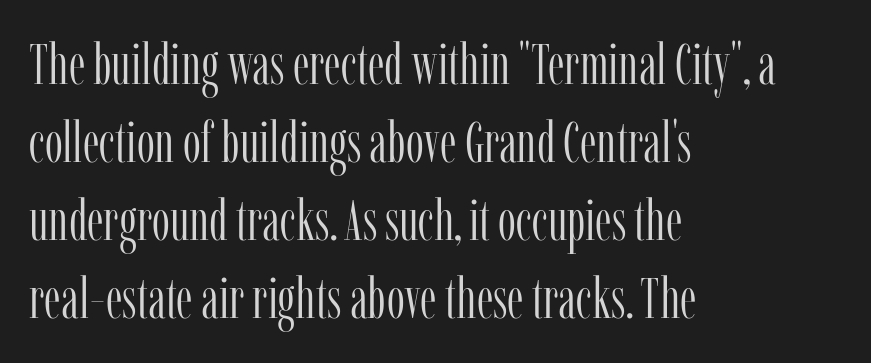
The letterforms sit shoulder to shoulder at normal distance. A typesetter would call this proportional, since set widths differ per character. Line spacing here is normal. Weight: regular or lighter. The gap between lines stays unmarked.
